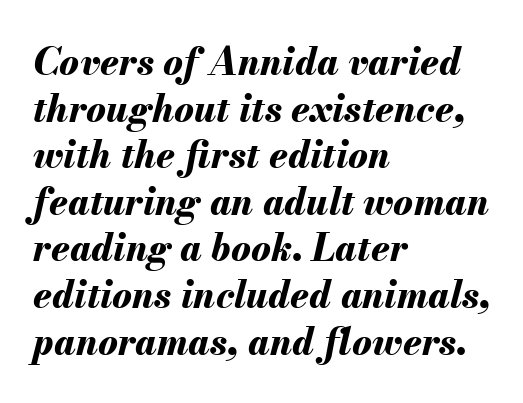
Casual observation: everything's shoved over to the left. The strip under each line holds only bare page. The letters are slanted; this is an italic face. This block has exactly the height ordinary leading produces.
